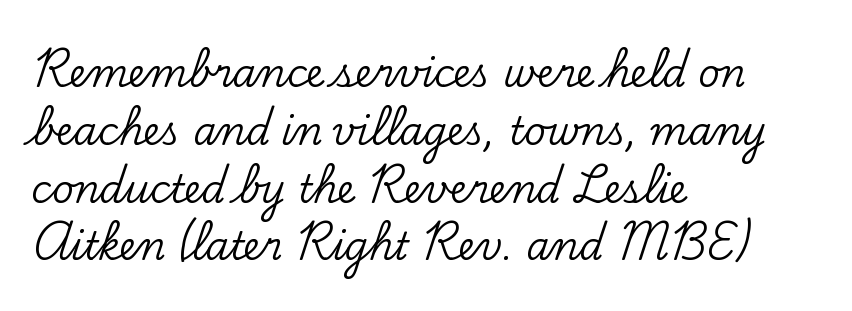
The image shows 38 px serif type; set left-aligned, normal line spacing (1.52x), normal letter spacing, not underlined; low stroke contrast and a small x-height.
